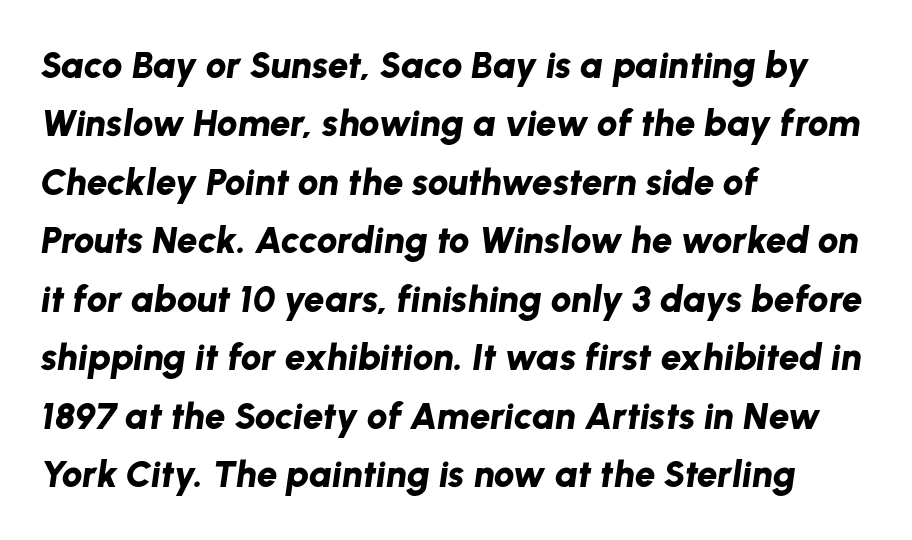
The rendering keeps characters at their native spacing. Layout note: lines flush left. Each letter keeps its own natural width here, so spacing adapts to shape. If you drew a line through each stem, it would be angled. Interline gaps are of average width in this sample. Underline: absent.
